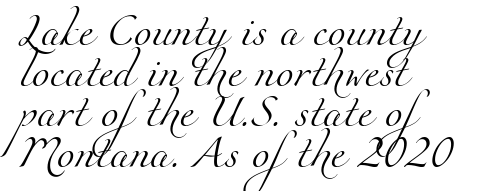
The image shows 32 px light serif type; set left-aligned, normal line spacing (1.27x), normal letter spacing, not underlined; medium stroke contrast and a small x-height.
